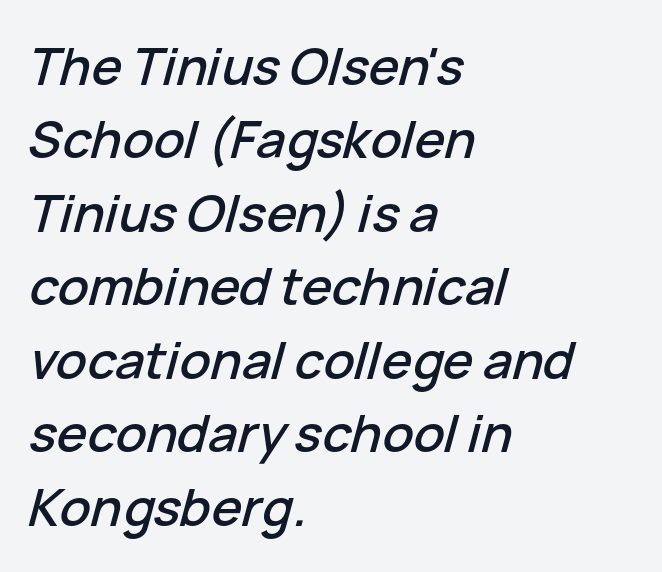
{"italic": "yes", "lean": "right", "slant_degrees": 15, "width": "normal", "stroke_contrast": "low", "x_height": "medium", "monospaced": "no", "underline": "no", "align": "left", "line_spacing": "normal", "line_spacing_ratio": 1.44, "letter_spacing": "normal", "letter_spacing_em": 0.0, "glyph_px": 51}
